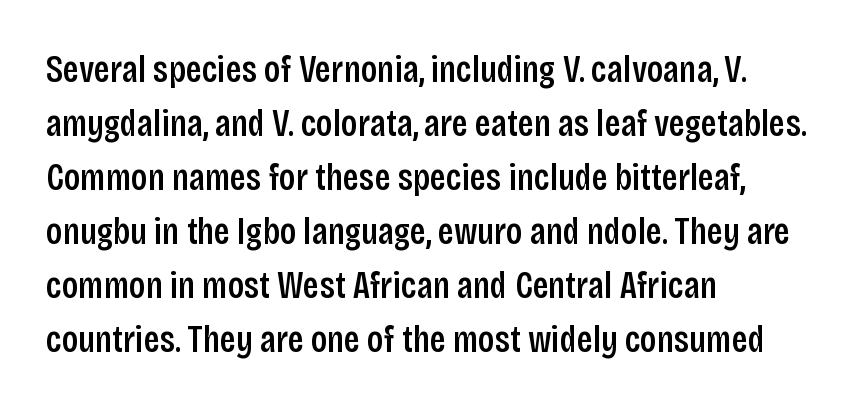
Q: Is the text bold? A: Semi-bold.
Q: Is the text italic (slanted)? A: No, it is upright.
Q: Is the typeface a serif or a sans-serif typeface? A: Sans-serif.
Q: Is the text underlined? A: No.
Q: How is the paragraph aligned? A: Left-aligned.
Q: Is the spacing between letters normal or unusually wide? A: Normal.
Q: Is the spacing between lines tight, normal or loose? A: Normal.
Q: Width (condensed, normal, or wide)? A: Condensed.
Q: Stroke contrast? A: Low.
Q: x-height? A: Large.
Q: Monospaced? A: No.
